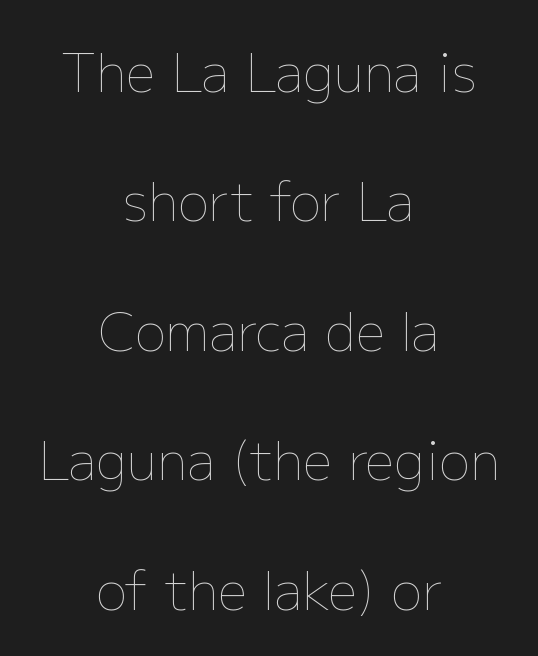
The image shows 52 px thin type, upright; set centered, loose line spacing (2.49x), normal letter spacing, not underlined; low stroke contrast and a medium x-height.
